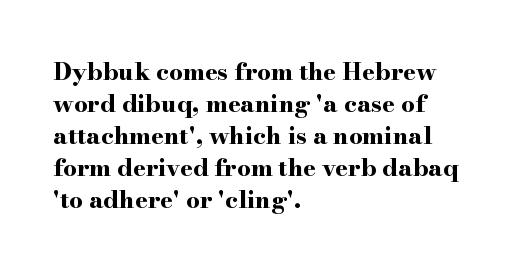
How are the letters spaced? Ordinarily, with no added tracking. Left-aligned paragraph, ragged on the right. The rows are spaced the way most documents space them. The glyphs are unaccompanied by any horizontal stroke below them. Weight check: bold — yes, fully. Ordinary non-slanted type is in use.
